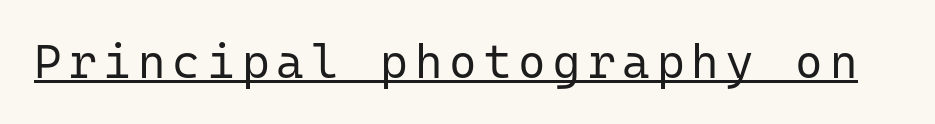
{"serif": "no", "italic": "no", "bold": "no", "weight": "regular", "width": "normal", "stroke_contrast": "low", "x_height": "medium", "monospaced": "yes", "underline": "yes", "glyph_px": 47}
